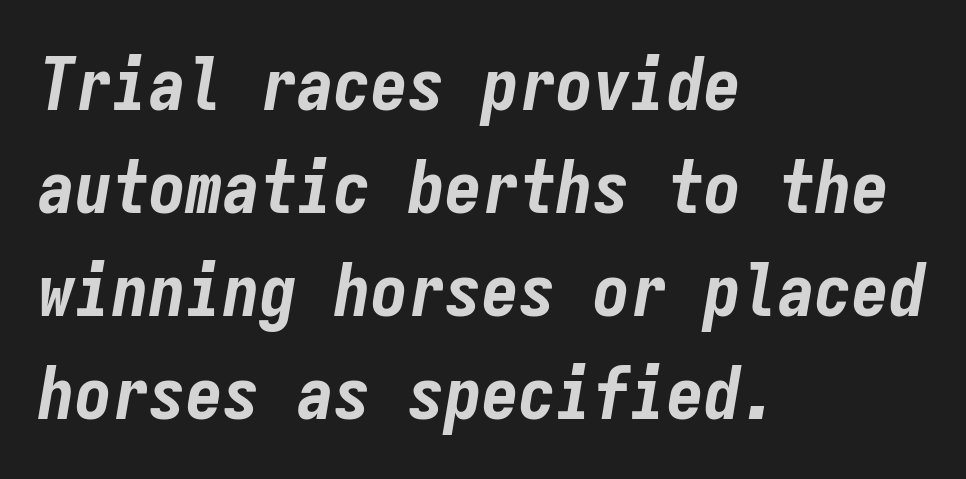
Q: Is the text bold? A: Yes.
Q: Is the text italic (slanted)? A: Yes, it leans right by about 9 degrees.
Q: Is the text underlined? A: No.
Q: How is the paragraph aligned? A: Left-aligned.
Q: Is the spacing between letters normal or unusually wide? A: Normal.
Q: Is the spacing between lines tight, normal or loose? A: Normal.
Q: Width (condensed, normal, or wide)? A: Condensed.
Q: Stroke contrast? A: Low.
Q: x-height? A: Medium.
Q: Monospaced? A: Yes.
